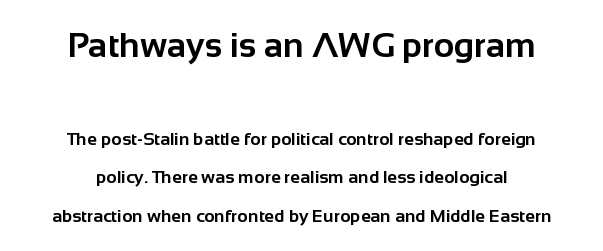
The image shows 35 px bold sans-serif type, upright; set centered, loose line spacing (2.14x), normal letter spacing, not underlined; the first (top) block is 1.94x larger; low stroke contrast and a medium x-height.
